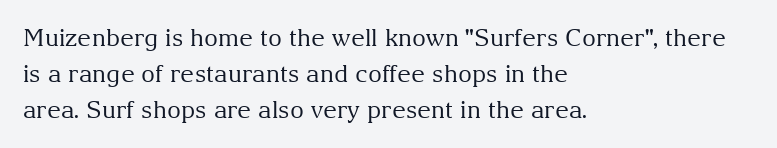
Default kerning and tracking; the words read as compact shapes. Tall strokes in this sample are plumb rather than angled. This rendering uses left alignment, leaving the right contour irregular. Students, observe: this is what conventionally led text looks like. Each stroke keeps to a modest, everyday thickness or less. Honestly, there is no underline to notice here at all.
